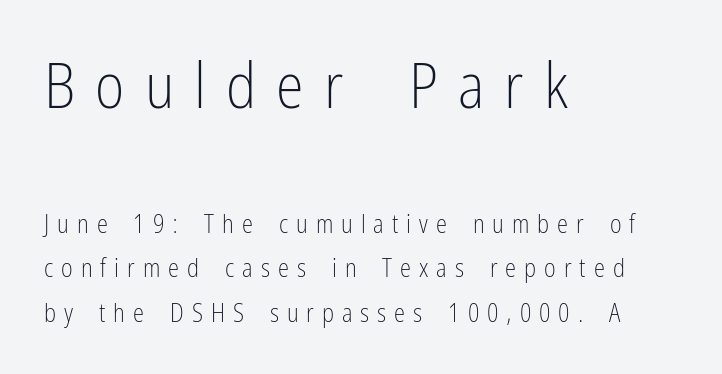
On a weight scale, this lands at 450 or below. Letters rest on an invisible, unmarked baseline. One-word summary of the alignment: left. This rendering widens character spacing well past its baseline value.
